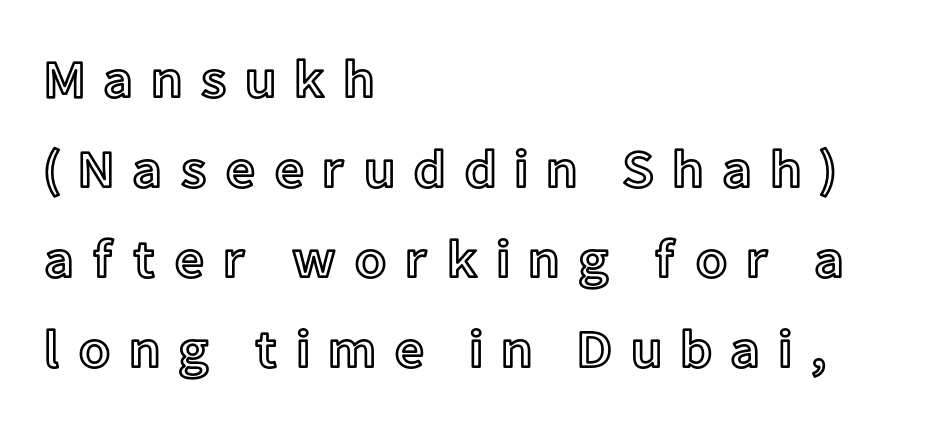
{"italic": "no", "width": "normal", "x_height": "medium", "monospaced": "no", "underline": "no", "align": "left", "line_spacing": "normal", "line_spacing_ratio": 1.7, "letter_spacing": "wide", "letter_spacing_em": 0.33, "glyph_px": 53}
